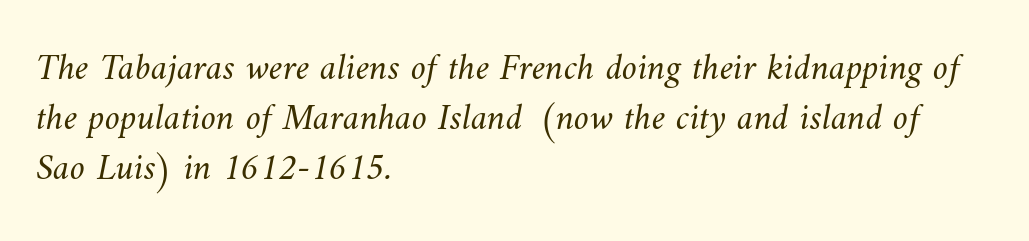
{"bold": "no", "weight": "light", "width": "normal", "stroke_contrast": "medium", "x_height": "small", "monospaced": "no", "underline": "no", "align": "left", "line_spacing": "normal", "line_spacing_ratio": 1.32, "letter_spacing": "normal", "letter_spacing_em": 0.0, "glyph_px": 38}
